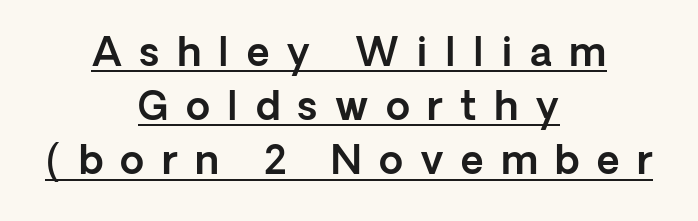
The image shows 39 px sans-serif type, upright; set centered, normal line spacing (1.39x), unusually wide letter spacing (+0.45 em), underlined; a medium x-height.
